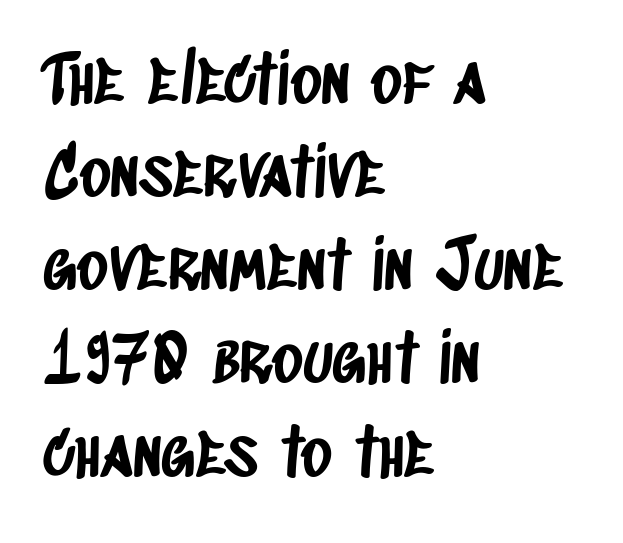
The image shows 67 px condensed sans-serif type; set left-aligned, normal line spacing (1.39x), normal letter spacing, not underlined; low stroke contrast and a large x-height.
